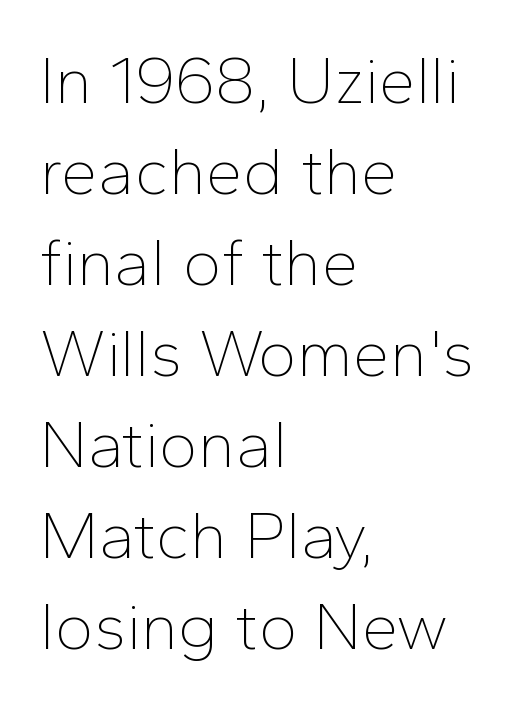
Q: Is the text bold? A: No.
Q: Is the text italic (slanted)? A: No, it is upright.
Q: Is the typeface a serif or a sans-serif typeface? A: Sans-serif.
Q: Is the text underlined? A: No.
Q: How is the paragraph aligned? A: Left-aligned.
Q: Is the spacing between letters normal or unusually wide? A: Normal.
Q: Is the spacing between lines tight, normal or loose? A: Normal.
Q: Width (condensed, normal, or wide)? A: Normal.
Q: Stroke contrast? A: Low.
Q: x-height? A: Medium.
Q: Monospaced? A: No.
